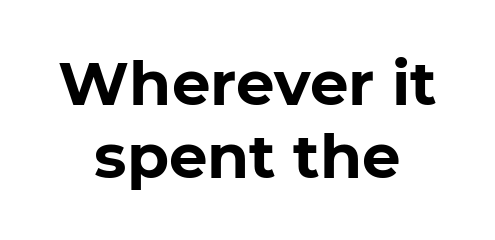
Q: Is the text bold? A: Yes.
Q: Is the typeface a serif or a sans-serif typeface? A: Sans-serif.
Q: Is the text underlined? A: No.
Q: How is the paragraph aligned? A: Centered.
Q: Is the spacing between letters normal or unusually wide? A: Normal.
Q: Width (condensed, normal, or wide)? A: Normal.
Q: Stroke contrast? A: Low.
Q: x-height? A: Medium.
Q: Monospaced? A: No.
